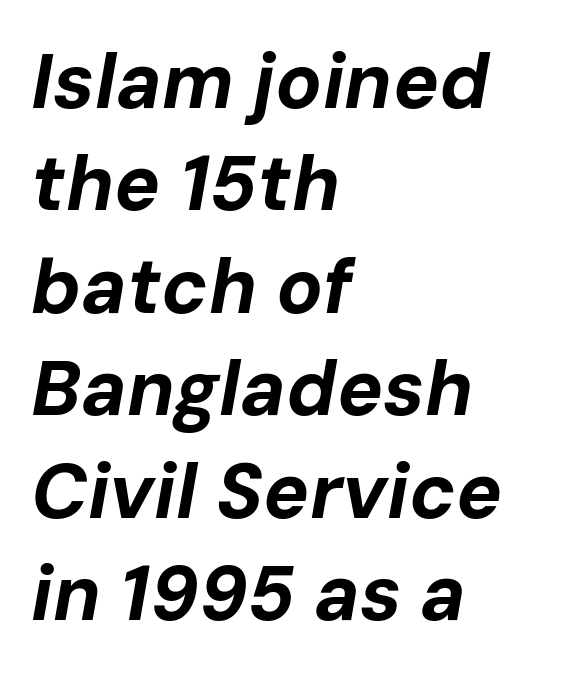
The image shows 77 px bold type, italic (leaning right); set left-aligned, normal line spacing (1.33x), normal letter spacing, not underlined; low stroke contrast and a medium x-height.
